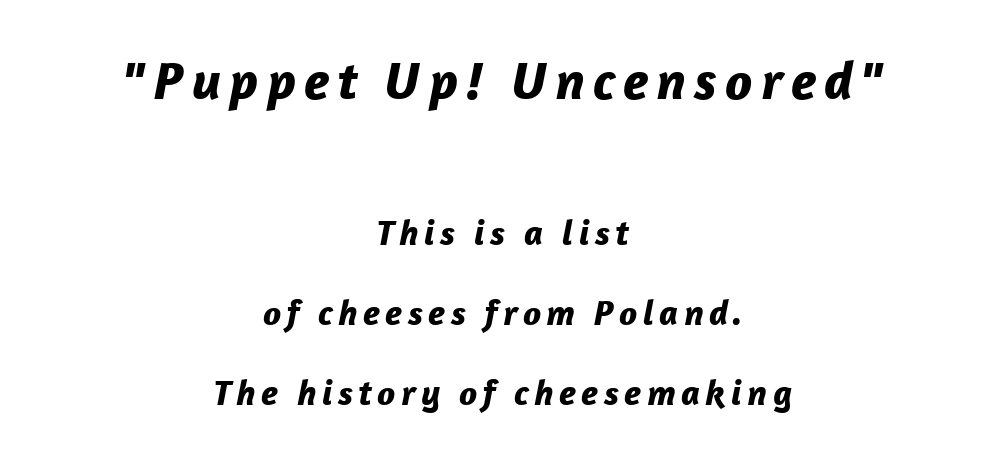
{"italic": "yes", "lean": "right", "slant_degrees": 12, "bold": "yes", "weight": "bold", "width": "normal", "stroke_contrast": "low", "x_height": "medium", "monospaced": "no", "underline": "no", "align": "center", "line_spacing": "loose", "line_spacing_ratio": 2.22, "larger_block": "first", "size_ratio": 1.5, "glyph_px": 54}
